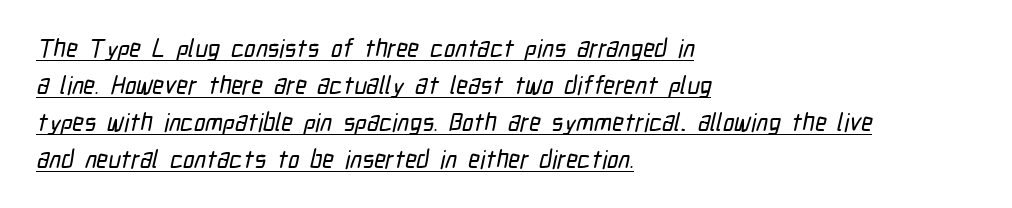
If you measured baseline to baseline, you'd find a middling distance. A typographer would call this underscored text. In terms of letterspacing, this is plain default setting. Horizontal alignment here is leftward, the default for most running prose.
